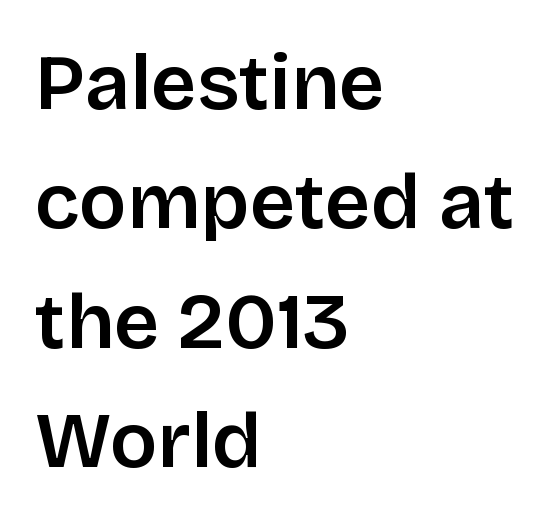
The image shows 79 px semibold sans-serif type, upright; set left-aligned, normal line spacing (1.51x), normal letter spacing, not underlined; low stroke contrast and a large x-height.
